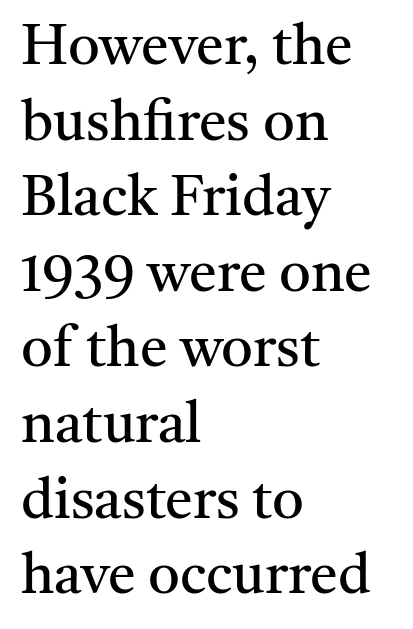
The image shows 56 px regular-weight serif type, upright; set left-aligned, normal line spacing (1.35x), normal letter spacing, not underlined; medium stroke contrast and a medium x-height.
